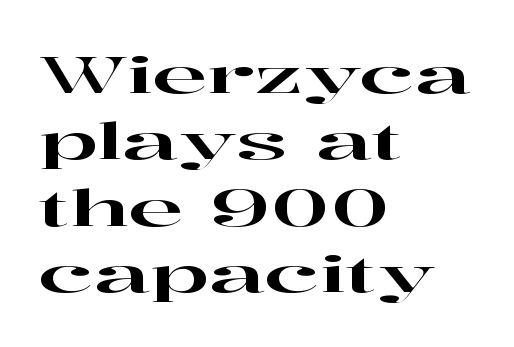
Each letter's strokes conclude with small projecting serifs. In terms of posture, this sample is upright. Is this a fixed-width face? No — the glyphs have proportional, varying widths. The space between consecutive lines is moderate. The rendering anchors every line to the left-hand side. Just letters on the line, the space beneath them empty.
